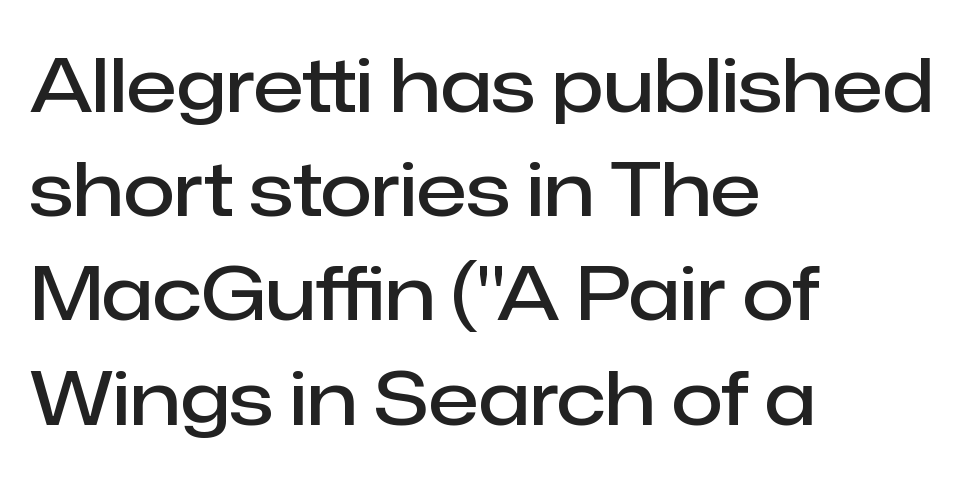
Q: Is the text bold? A: Semi-bold.
Q: Is the text italic (slanted)? A: No, it is upright.
Q: Is the typeface a serif or a sans-serif typeface? A: Sans-serif.
Q: Is the text underlined? A: No.
Q: How is the paragraph aligned? A: Left-aligned.
Q: Is the spacing between letters normal or unusually wide? A: Normal.
Q: Is the spacing between lines tight, normal or loose? A: Normal.
Q: Width (condensed, normal, or wide)? A: Normal.
Q: Stroke contrast? A: Low.
Q: x-height? A: Medium.
Q: Monospaced? A: No.
